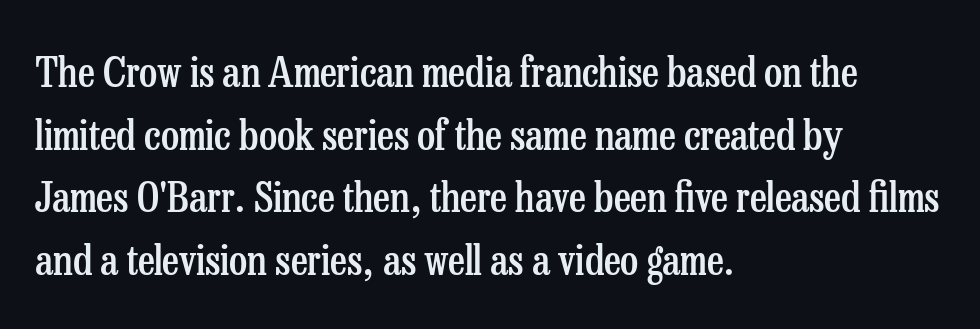
The passage shown is not underscored anywhere. Alignment: flush left. These lines were composed using upright roman letters. Short note: letters normally spaced. Moderately thickened strokes mark this as semibold type. Regarding leading, the lines here are spaced in the standard way.
